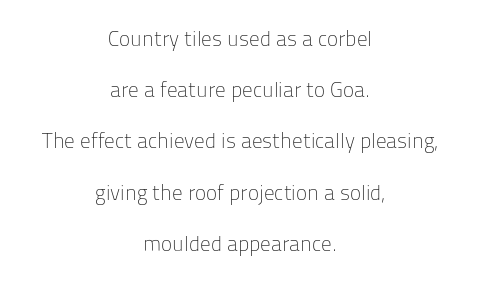
The image shows 21 px text type, upright; set centered, loose line spacing (2.44x), normal letter spacing, not underlined.
